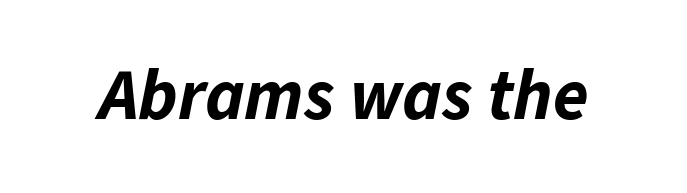
Q: Is the text bold? A: Yes.
Q: Is the text italic (slanted)? A: Yes, it leans right by about 11 degrees.
Q: Is the text underlined? A: No.
Q: Is the spacing between letters normal or unusually wide? A: Normal.
Q: Width (condensed, normal, or wide)? A: Normal.
Q: Stroke contrast? A: Low.
Q: x-height? A: Medium.
Q: Monospaced? A: No.
